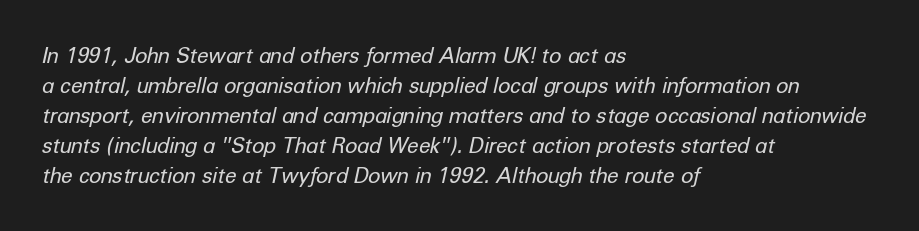
{"italic": "yes", "lean": "right", "slant_degrees": 12, "bold": "no", "underline": "no", "align": "left", "line_spacing": "normal", "line_spacing_ratio": 1.43, "letter_spacing": "normal", "letter_spacing_em": 0.0, "glyph_px": 21}
